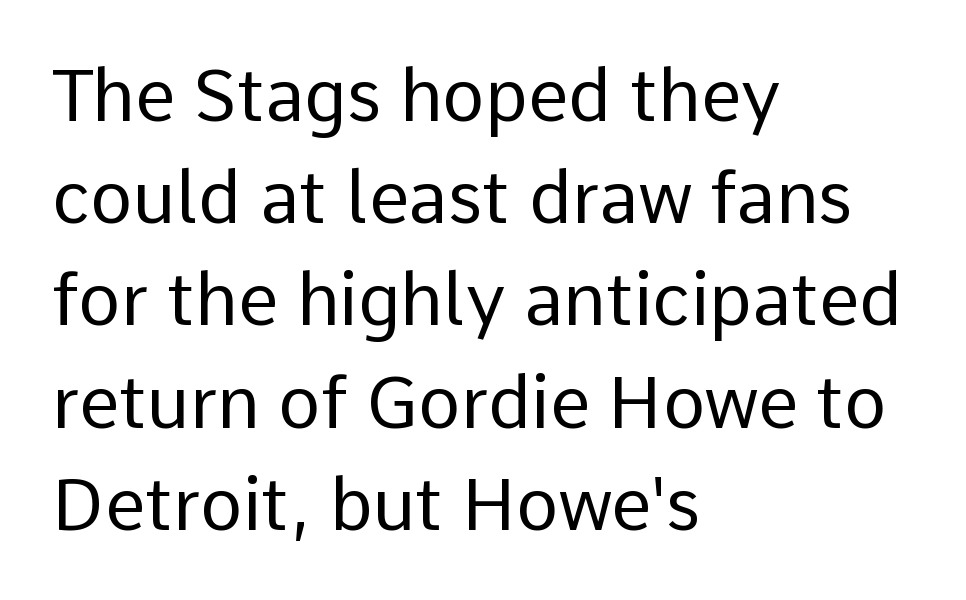
The image shows 72 px regular-weight sans-serif type, upright; set left-aligned, normal line spacing (1.42x), normal letter spacing, not underlined; low stroke contrast and a medium x-height.
